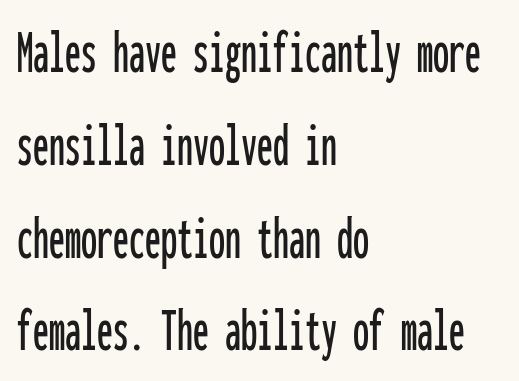
Q: Is the text italic (slanted)? A: No, it is upright.
Q: Is the typeface a serif or a sans-serif typeface? A: Sans-serif.
Q: Is the text underlined? A: No.
Q: How is the paragraph aligned? A: Left-aligned.
Q: Is the spacing between letters normal or unusually wide? A: Normal.
Q: Is the spacing between lines tight, normal or loose? A: Normal.
Q: Width (condensed, normal, or wide)? A: Condensed.
Q: Stroke contrast? A: Low.
Q: x-height? A: Medium.
Q: Monospaced? A: Yes.
